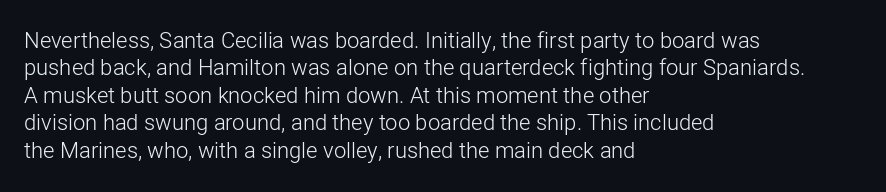
The image shows 22 px text type, upright; set left-aligned, normal line spacing (1.25x), normal letter spacing, not underlined.
